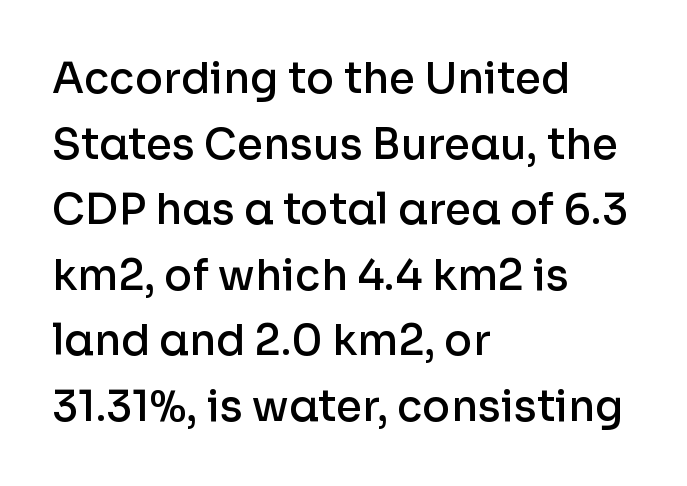
Q: Is the text bold? A: Semi-bold.
Q: Is the text italic (slanted)? A: No, it is upright.
Q: Is the typeface a serif or a sans-serif typeface? A: Sans-serif.
Q: Is the text underlined? A: No.
Q: How is the paragraph aligned? A: Left-aligned.
Q: Is the spacing between letters normal or unusually wide? A: Normal.
Q: Is the spacing between lines tight, normal or loose? A: Normal.
Q: Width (condensed, normal, or wide)? A: Normal.
Q: Stroke contrast? A: Low.
Q: x-height? A: Medium.
Q: Monospaced? A: No.
